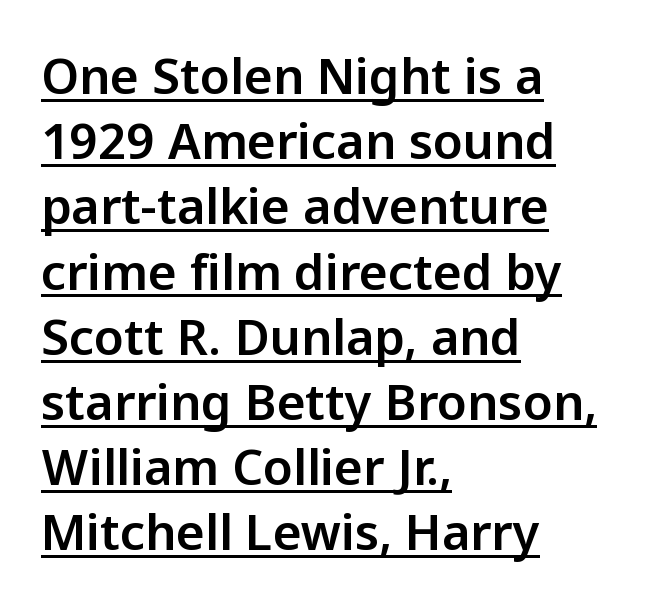
This block has exactly the height ordinary leading produces. A typesetter would call this proportional, since set widths differ per character. The horizontal fit of the characters is conventional and even. Alignment: flush left.
